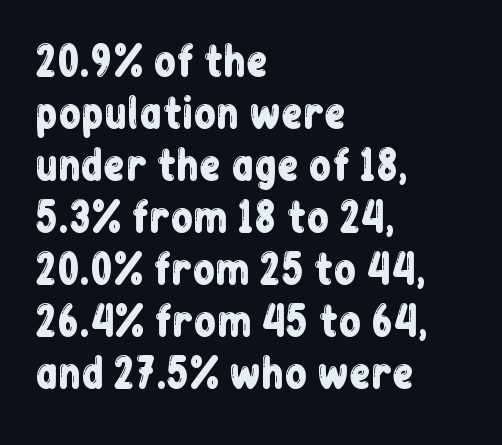
{"serif": "no", "italic": "no", "width": "condensed", "stroke_contrast": "low", "x_height": "medium", "monospaced": "no", "underline": "no", "align": "left", "line_spacing": "normal", "line_spacing_ratio": 1.3, "letter_spacing": "normal", "letter_spacing_em": 0.0, "glyph_px": 40}
